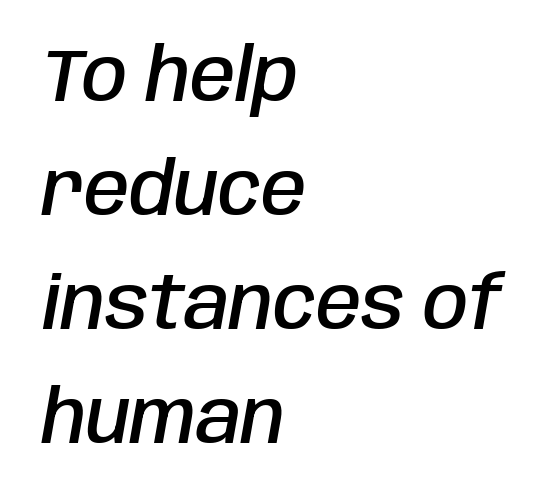
Q: Is the text bold? A: Semi-bold.
Q: Is the text italic (slanted)? A: Yes, it leans right by about 10 degrees.
Q: Is the text underlined? A: No.
Q: How is the paragraph aligned? A: Left-aligned.
Q: Is the spacing between letters normal or unusually wide? A: Normal.
Q: Is the spacing between lines tight, normal or loose? A: Normal.
Q: Width (condensed, normal, or wide)? A: Condensed.
Q: Stroke contrast? A: Low.
Q: x-height? A: Large.
Q: Monospaced? A: No.
